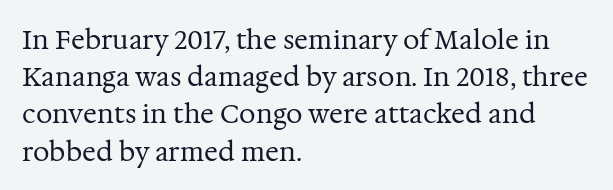
{"italic": "no", "bold": "no", "underline": "no", "align": "left", "line_spacing": "normal", "line_spacing_ratio": 1.43, "letter_spacing": "normal", "letter_spacing_em": 0.0, "glyph_px": 26}
